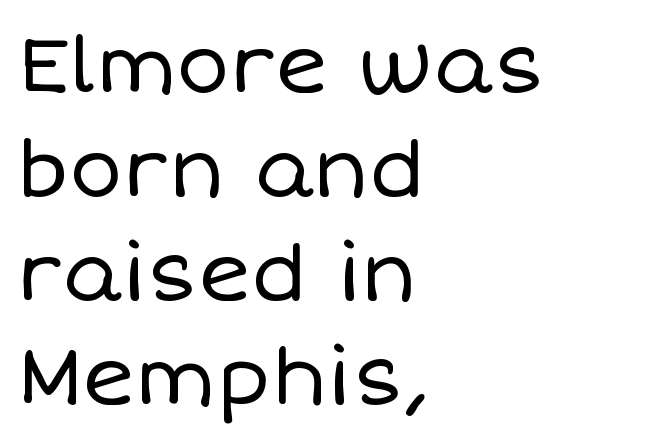
{"italic": "no", "bold": "no", "weight": "regular", "width": "normal", "stroke_contrast": "low", "x_height": "large", "monospaced": "no", "underline": "no", "align": "left", "line_spacing": "normal", "line_spacing_ratio": 1.3, "letter_spacing": "normal", "letter_spacing_em": 0.0, "glyph_px": 80}
